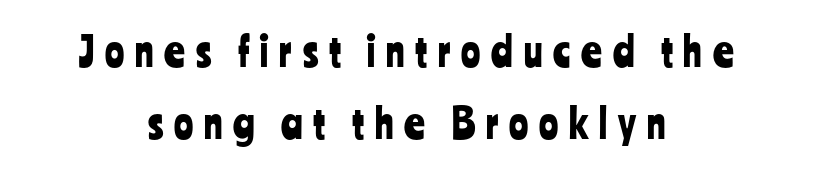
Q: Is the text italic (slanted)? A: No, it is upright.
Q: Is the typeface a serif or a sans-serif typeface? A: Sans-serif.
Q: Is the text underlined? A: No.
Q: How is the paragraph aligned? A: Centered.
Q: Is the spacing between letters normal or unusually wide? A: Unusually wide.
Q: Width (condensed, normal, or wide)? A: Condensed.
Q: Stroke contrast? A: Low.
Q: x-height? A: Medium.
Q: Monospaced? A: No.
